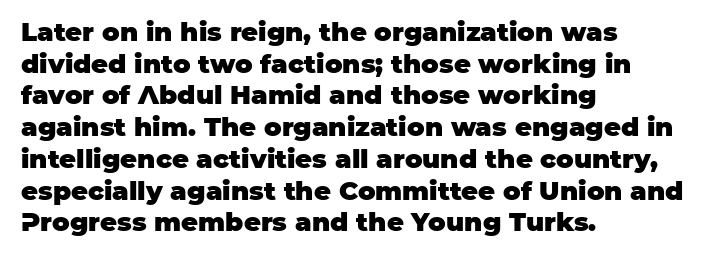
Q: Is the text bold? A: Yes.
Q: Is the text italic (slanted)? A: No, it is upright.
Q: Is the text underlined? A: No.
Q: How is the paragraph aligned? A: Left-aligned.
Q: Is the spacing between letters normal or unusually wide? A: Normal.
